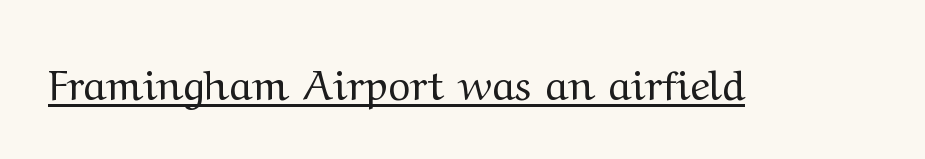
The image shows 42 px regular-weight, wide serif type, upright; set normal letter spacing, underlined; medium stroke contrast and a medium x-height.
